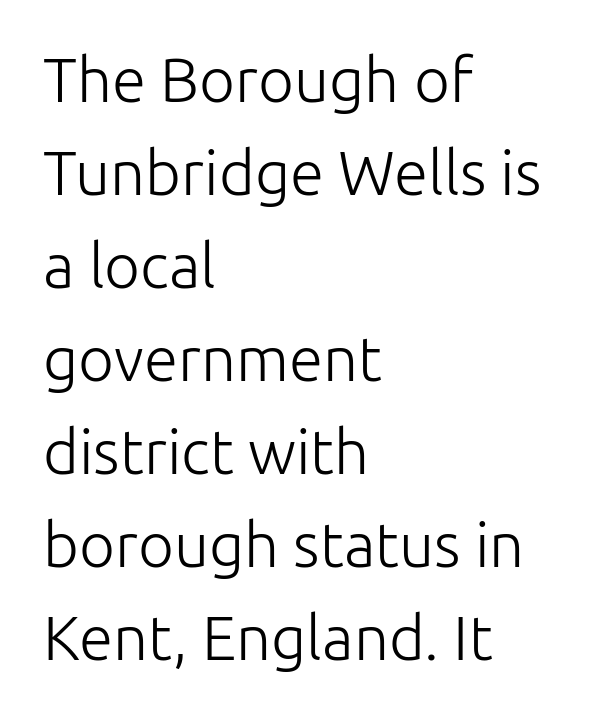
The image shows 62 px light sans-serif type, upright; set left-aligned, normal line spacing (1.5x), normal letter spacing, not underlined; low stroke contrast and a medium x-height.
